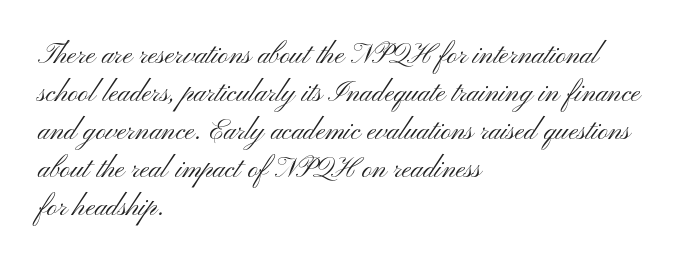
Q: Is the text bold? A: No.
Q: Is the text italic (slanted)? A: Yes.
Q: Is the typeface a serif or a sans-serif typeface? A: Sans-serif.
Q: Is the text underlined? A: No.
Q: How is the paragraph aligned? A: Left-aligned.
Q: Is the spacing between letters normal or unusually wide? A: Normal.
Q: Is the spacing between lines tight, normal or loose? A: Normal.
Q: Width (condensed, normal, or wide)? A: Wide.
Q: Stroke contrast? A: Medium.
Q: x-height? A: Small.
Q: Monospaced? A: No.
